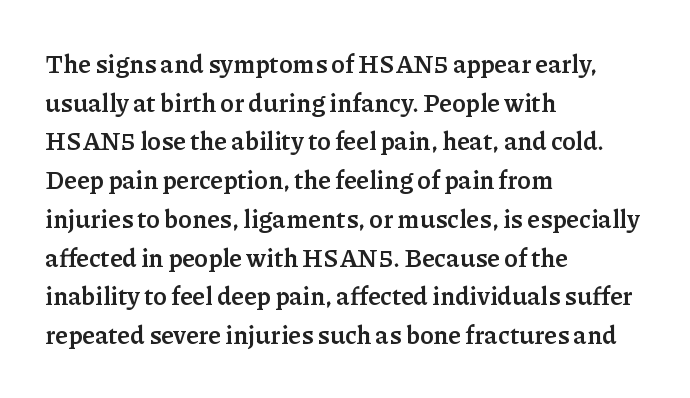
{"italic": "no", "bold": "yes", "underline": "no", "align": "left", "line_spacing": "normal", "line_spacing_ratio": 1.55, "letter_spacing": "normal", "letter_spacing_em": 0.0, "glyph_px": 25}
